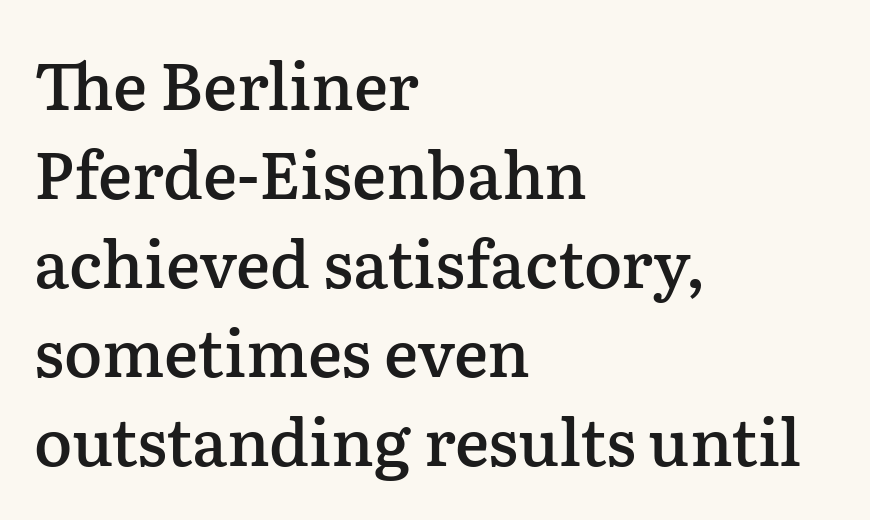
Q: Is the text bold? A: Semi-bold.
Q: Is the text italic (slanted)? A: No, it is upright.
Q: Is the typeface a serif or a sans-serif typeface? A: Serif.
Q: Is the text underlined? A: No.
Q: How is the paragraph aligned? A: Left-aligned.
Q: Is the spacing between letters normal or unusually wide? A: Normal.
Q: Is the spacing between lines tight, normal or loose? A: Normal.
Q: Width (condensed, normal, or wide)? A: Normal.
Q: Stroke contrast? A: Low.
Q: x-height? A: Medium.
Q: Monospaced? A: No.
